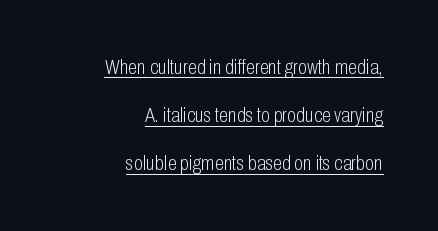
{"italic": "no", "bold": "no", "underline": "yes", "align": "right", "line_spacing": "loose", "line_spacing_ratio": 2.29, "letter_spacing": "normal", "letter_spacing_em": 0.0, "glyph_px": 21}
